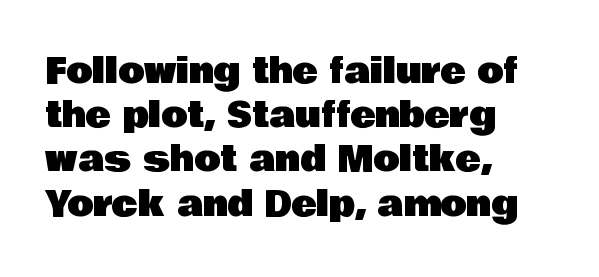
Q: Is the text italic (slanted)? A: No, it is upright.
Q: Is the typeface a serif or a sans-serif typeface? A: Sans-serif.
Q: Is the text underlined? A: No.
Q: How is the paragraph aligned? A: Left-aligned.
Q: Is the spacing between letters normal or unusually wide? A: Normal.
Q: Is the spacing between lines tight, normal or loose? A: Normal.
Q: Width (condensed, normal, or wide)? A: Normal.
Q: Stroke contrast? A: Low.
Q: x-height? A: Large.
Q: Monospaced? A: No.
